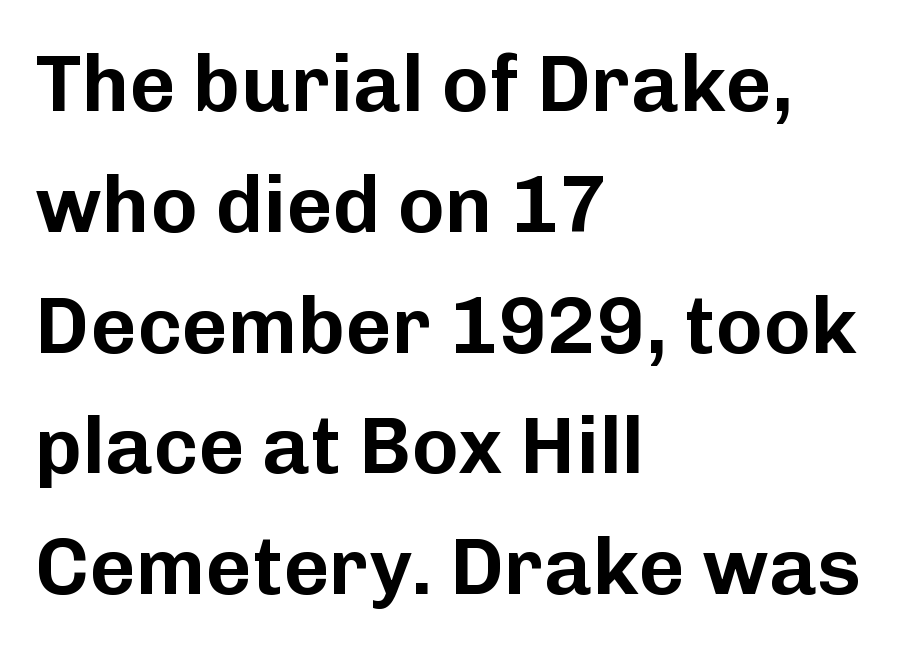
Italic? Not at all — the glyphs are vertical. Inter-character spacing is left at the font's built-in metrics. Typeset ragged right — the left edge is the straight one. This sample has the flowing, uneven cadence of proportional lettering. The font family rendered here belongs to the sans-serif group. A clean baseline with only descenders dipping below it.
